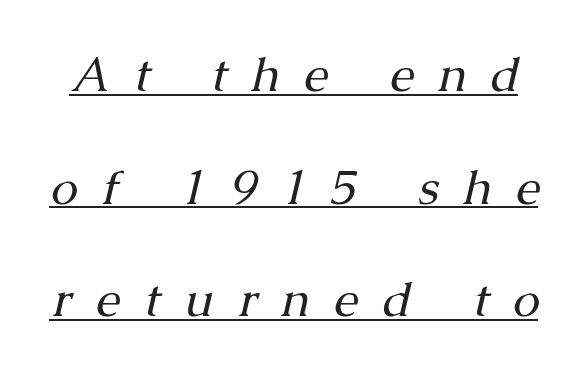
Q: Is the text bold? A: No.
Q: Is the text italic (slanted)? A: Yes, it leans right by about 13 degrees.
Q: Is the typeface a serif or a sans-serif typeface? A: Serif.
Q: Is the text underlined? A: Yes.
Q: Is the spacing between letters normal or unusually wide? A: Unusually wide.
Q: Is the spacing between lines tight, normal or loose? A: Loose.
Q: Width (condensed, normal, or wide)? A: Normal.
Q: Stroke contrast? A: Medium.
Q: x-height? A: Medium.
Q: Monospaced? A: No.
